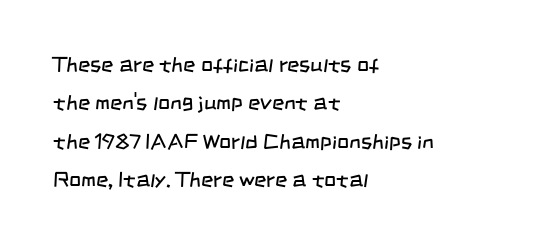
{"bold": "no", "underline": "no", "align": "left", "line_spacing_ratio": 1.83, "letter_spacing": "normal", "letter_spacing_em": 0.0, "glyph_px": 21}
